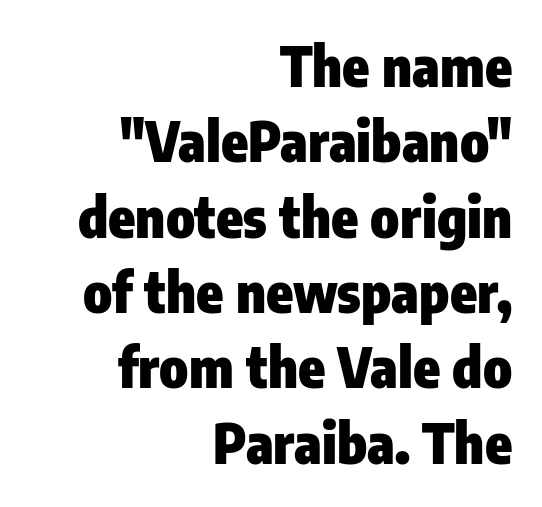
Q: Is the text bold? A: Yes.
Q: Is the text italic (slanted)? A: No, it is upright.
Q: Is the typeface a serif or a sans-serif typeface? A: Sans-serif.
Q: Is the text underlined? A: No.
Q: How is the paragraph aligned? A: Right-aligned.
Q: Is the spacing between letters normal or unusually wide? A: Normal.
Q: Is the spacing between lines tight, normal or loose? A: Normal.
Q: Width (condensed, normal, or wide)? A: Condensed.
Q: Stroke contrast? A: Low.
Q: x-height? A: Medium.
Q: Monospaced? A: No.
